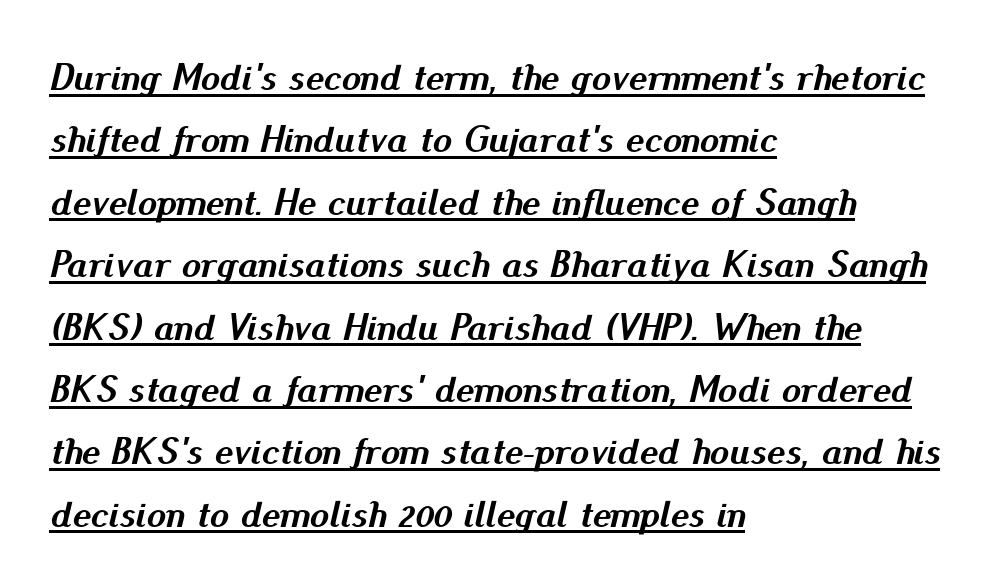
Look at the tracking — it's just the regular setting, nothing added. Reading down the block, your eye returns to a fixed left position each line. Would a proofreader flag this as italicized? Yes. In designer terms, the underline attribute is active on this setting. You could not count columns in this text — the font is proportionally spaced. A normal amount of white space separates one row of letters from the next.
